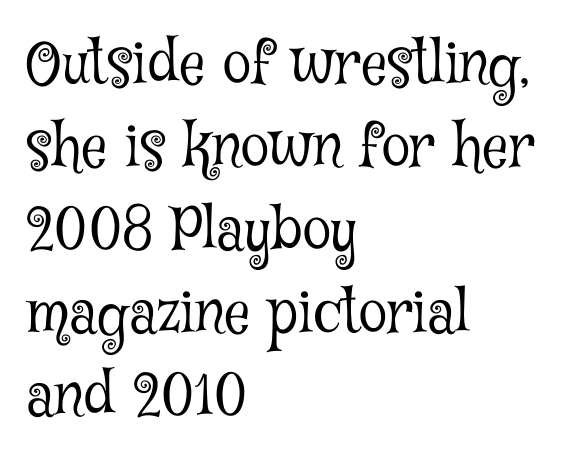
Summary of weight: not heavy and not bold. The line-height multiplier appears to be the usual default. Posture: upright roman. Character widths vary here, with narrow letters taking less room than wide ones. Tracking here is standard; glyphs follow each other at the usual distance. Only glyphs here, with clear space below each row.
